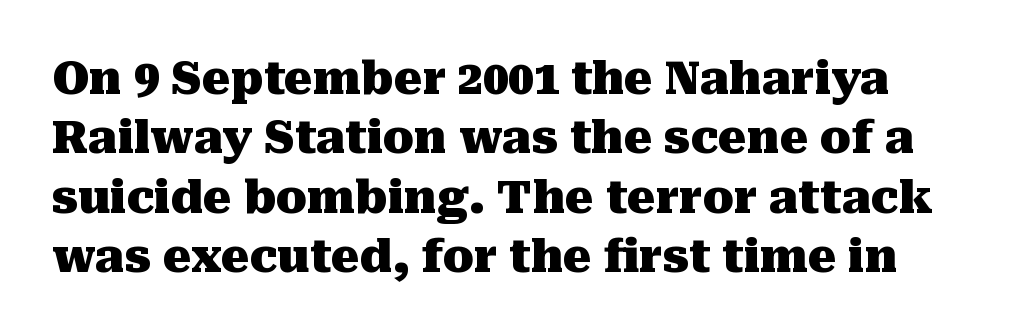
{"serif": "yes", "italic": "no", "bold": "yes", "weight": "heavy", "width": "normal", "stroke_contrast": "medium", "x_height": "medium", "monospaced": "no", "underline": "no", "line_spacing": "normal", "line_spacing_ratio": 1.32, "letter_spacing": "normal", "letter_spacing_em": 0.0, "glyph_px": 45}
